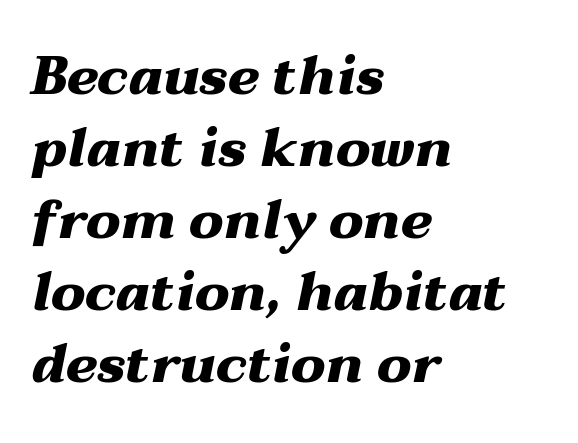
The image shows 53 px heavy, wide type, italic (leaning right); set left-aligned, normal line spacing (1.36x), normal letter spacing, not underlined; medium stroke contrast and a medium x-height.
